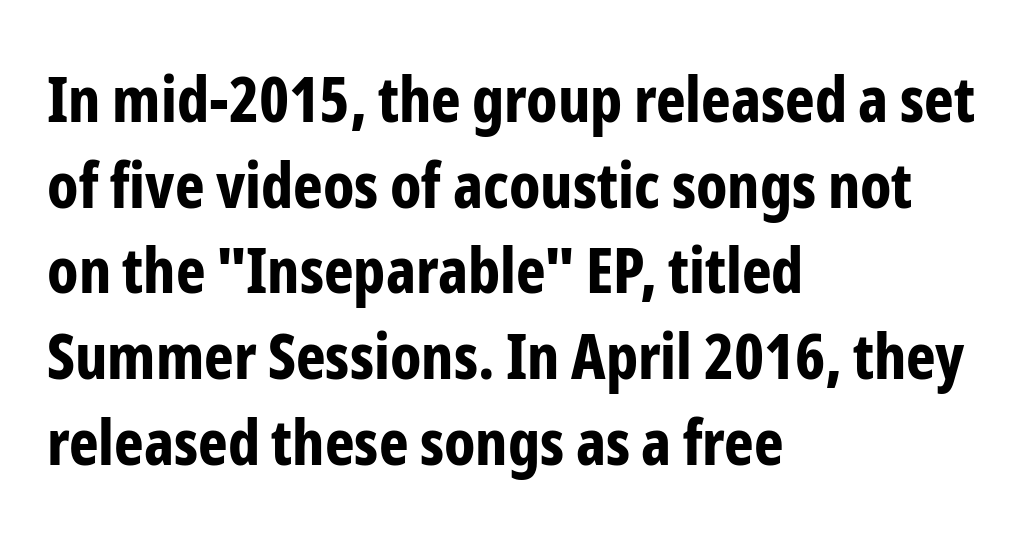
{"serif": "no", "italic": "no", "bold": "yes", "weight": "bold", "width": "condensed", "stroke_contrast": "low", "x_height": "medium", "monospaced": "no", "underline": "no", "align": "left", "line_spacing": "normal", "line_spacing_ratio": 1.36, "letter_spacing": "normal", "letter_spacing_em": 0.0, "glyph_px": 63}
